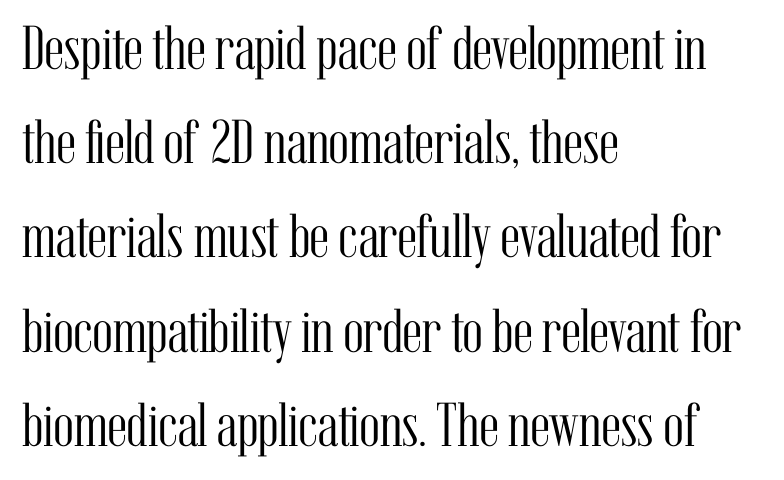
Do the characters align in a grid? No, the font is proportional. Teacher's note: observe the even left margin — that is flush-left alignment. What kind of face is this? One with serifs. The glyphs are unaccompanied by any horizontal stroke below them. Nope, not italic — everything's standing straight.
